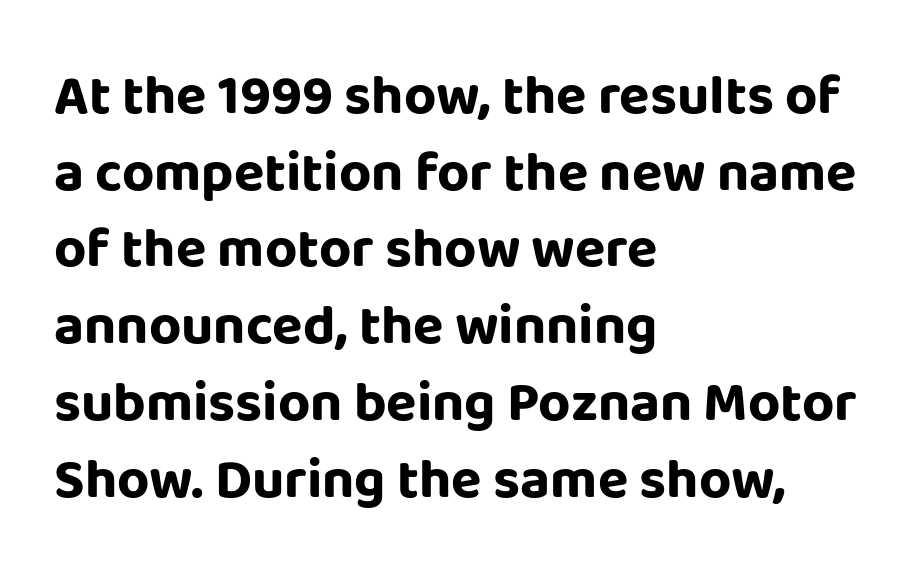
Words float on clear page, feet unadorned. The letterforms sit shoulder to shoulder at normal distance. Reading down the column, the eye jumps a familiar distance to each next line. The paragraph has a hard left edge and a soft right edge. The sample has been set heavy, in full bold.
